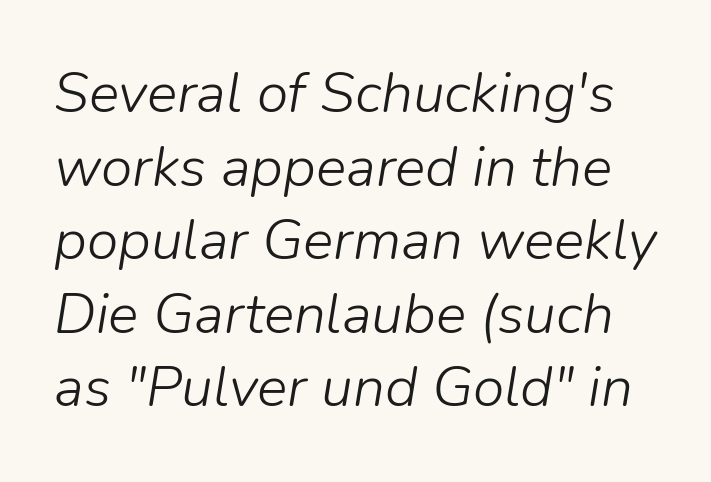
How are the letters spaced? Ordinarily, with no added tracking. This block has exactly the height ordinary leading produces. The passage shown is not underscored anywhere. Caption: face not bold, strokes unweighted.
